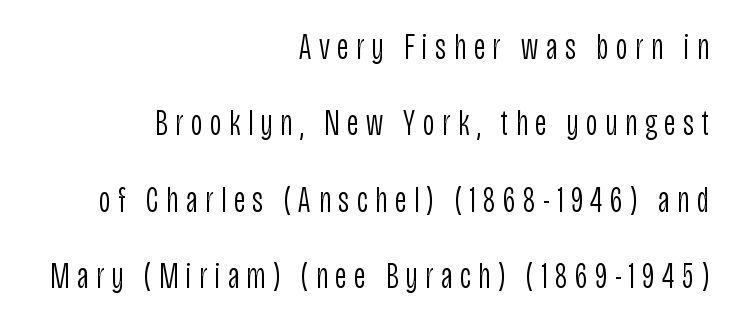
The image shows 36 px light, condensed sans-serif type, upright; set right-aligned, loose line spacing (2.12x), unusually wide letter spacing (+0.21 em), not underlined; low stroke contrast and a large x-height.
